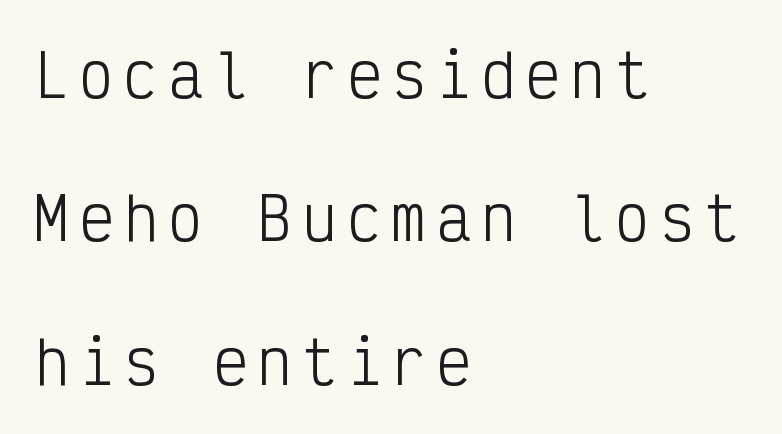
{"serif": "no", "italic": "no", "bold": "no", "weight": "light", "width": "condensed", "stroke_contrast": "low", "x_height": "medium", "monospaced": "yes", "underline": "no", "align": "left", "line_spacing": "loose", "line_spacing_ratio": 2.47, "glyph_px": 58}
